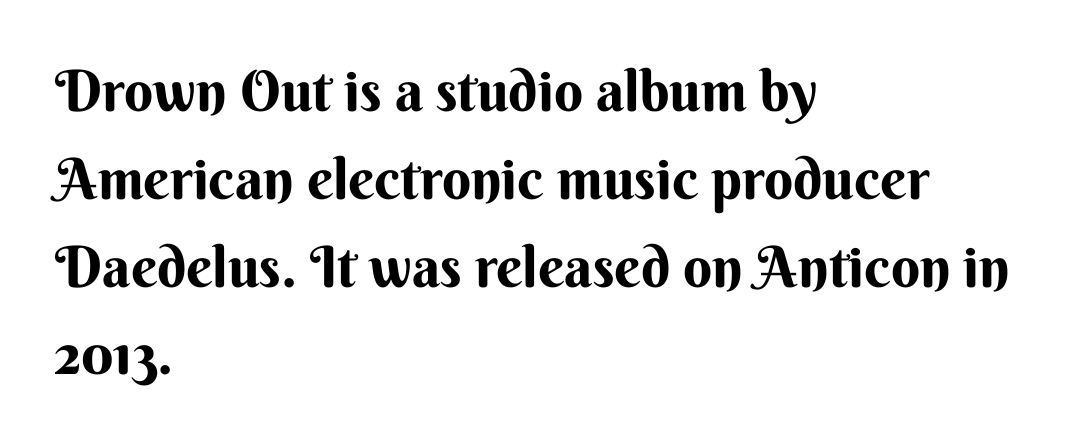
The image shows 57 px bold sans-serif type, upright; set left-aligned, normal line spacing (1.54x), normal letter spacing, not underlined; medium stroke contrast and a small x-height.
